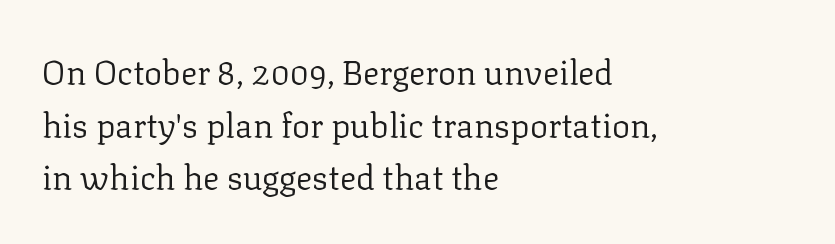
Does the type have serifs? Yes, each stem ends in a small foot. Check the space under the baseline: it is left empty. Observe the ordinary spacing: letters are neighbours, not strangers. Varying glyph widths throughout — classic text-font behaviour. Summary of vertical rhythm: regular, with standard interline spacing.
